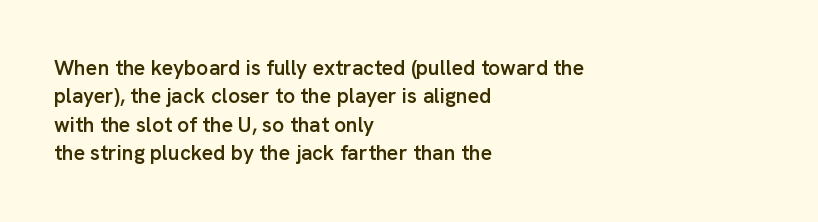
Q: Is the text bold? A: Semi-bold.
Q: Is the text italic (slanted)? A: No, it is upright.
Q: Is the text underlined? A: No.
Q: How is the paragraph aligned? A: Left-aligned.
Q: Is the spacing between letters normal or unusually wide? A: Normal.
Q: Is the spacing between lines tight, normal or loose? A: Normal.
